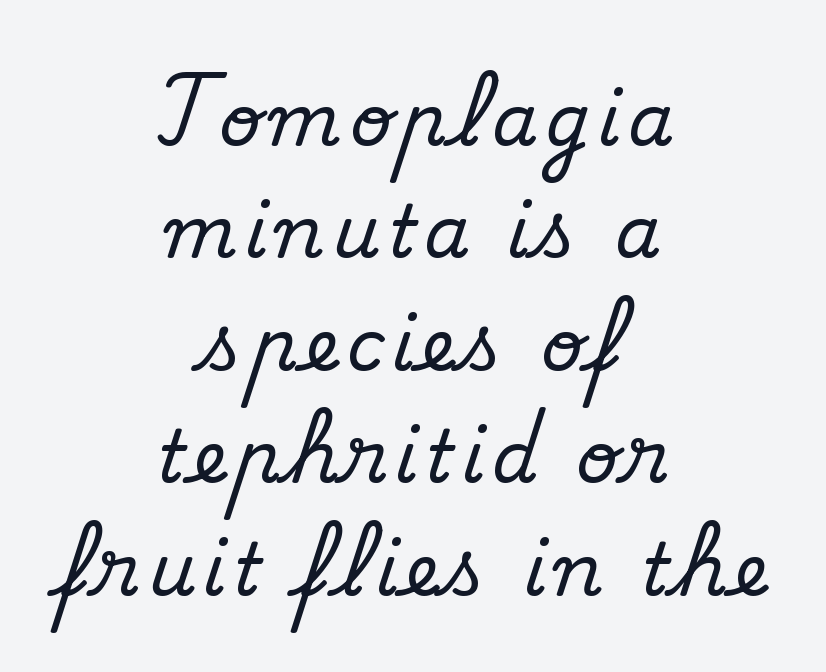
The image shows 73 px serif type; set centered, normal line spacing (1.54x), not underlined; medium stroke contrast and a small x-height.
